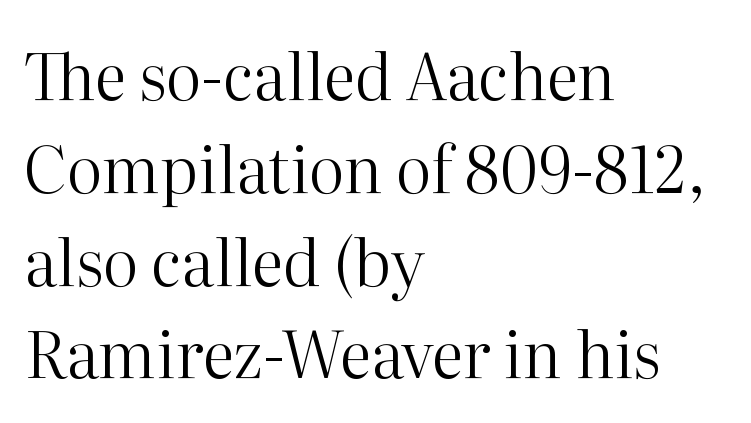
Font category for this specimen: serif. Heaviness? Minimal to ordinary, like unemphasized prose. The space between consecutive lines is moderate. The font's upright variant was chosen for this text.
